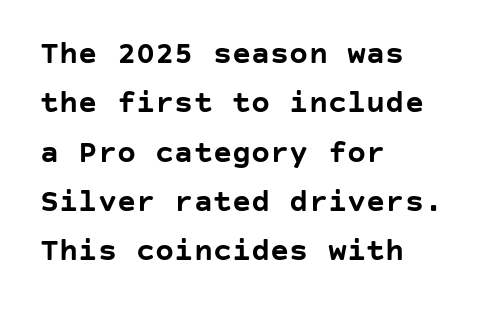
The passage shown is typeset with a sans-serif family. Designer's note — italics off, roman on. The strokes are fattened all the way to bold. Every row of glyphs begins at an identical x-position on the left.
